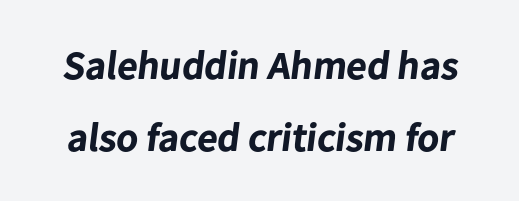
The passage shown is typed in a proportional face where columns would drift. Words float on clear page, feet unadorned. The letters sit at their default tracking, neither squeezed nor spread. Weight: bold. Look at the bottom of the vertical strokes: they stop flat, with no serifs.
